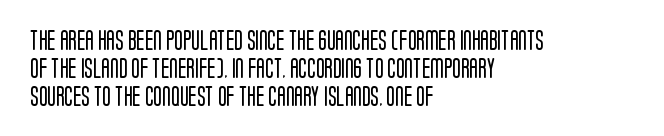
Q: Is the text bold? A: No.
Q: Is the text italic (slanted)? A: No, it is upright.
Q: Is the text underlined? A: No.
Q: How is the paragraph aligned? A: Left-aligned.
Q: Is the spacing between letters normal or unusually wide? A: Normal.
Q: Is the spacing between lines tight, normal or loose? A: Normal.
